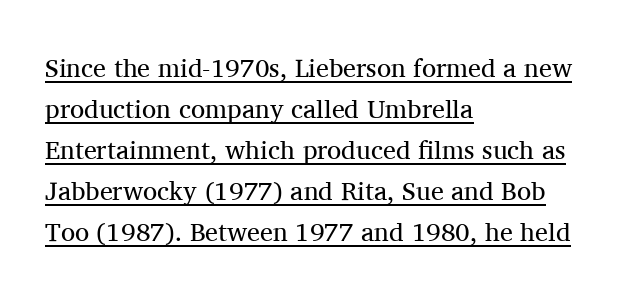
The image shows 26 px text type, upright; set left-aligned, normal line spacing (1.58x), normal letter spacing, underlined.
